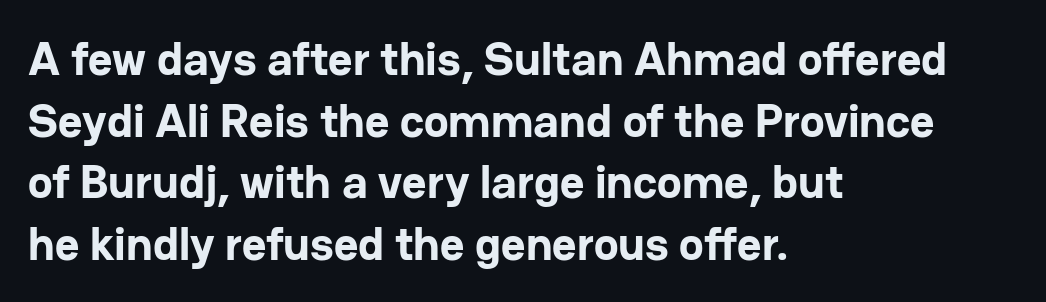
The image shows 47 px bold sans-serif type, upright; set left-aligned, normal line spacing (1.31x), normal letter spacing, not underlined; low stroke contrast and a medium x-height.
